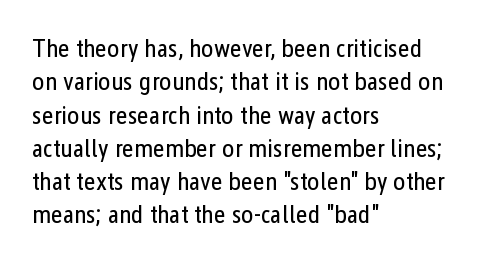
The image shows 26 px text type, upright; set left-aligned, normal line spacing (1.28x), normal letter spacing, not underlined.
